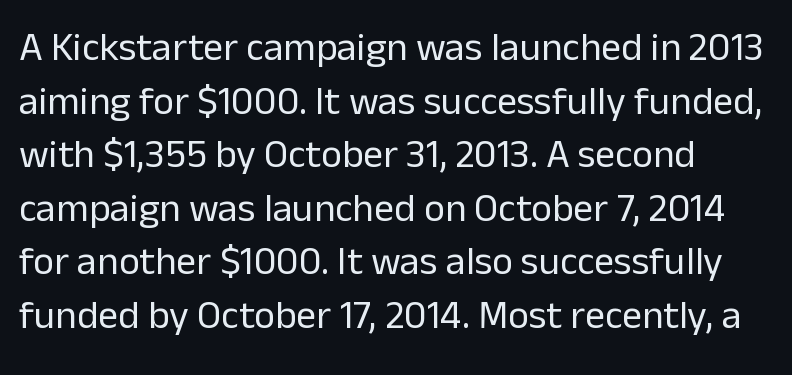
The image shows 40 px regular-weight sans-serif type, upright; set left-aligned, normal line spacing (1.34x), normal letter spacing, not underlined; low stroke contrast and a medium x-height.
